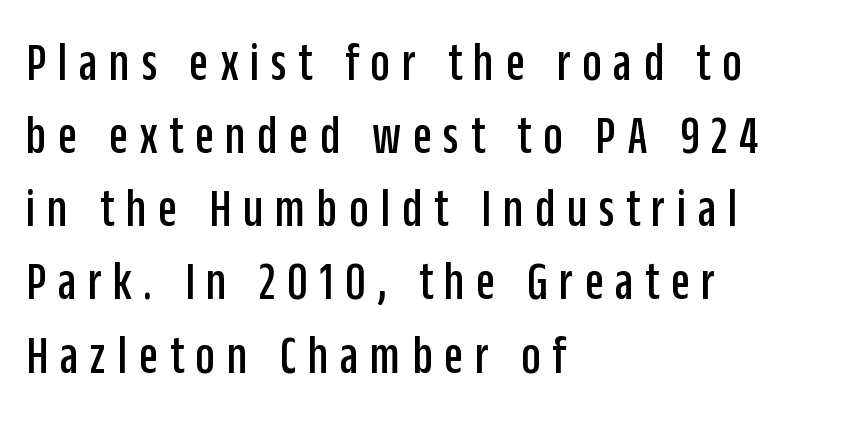
{"serif": "no", "italic": "no", "width": "condensed", "stroke_contrast": "low", "x_height": "large", "monospaced": "no", "underline": "no", "align": "left", "line_spacing": "normal", "line_spacing_ratio": 1.33, "letter_spacing": "wide", "letter_spacing_em": 0.21, "glyph_px": 55}
